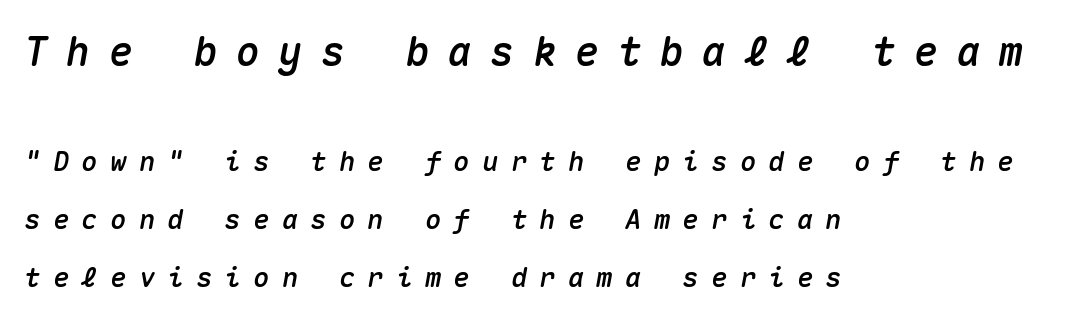
The image shows 40 px text type, italic (leaning right), monospaced; set left-aligned, loose line spacing (2.15x), unusually wide letter spacing (+0.46 em), not underlined; the first (top) block is 1.48x larger; medium stroke contrast and a medium x-height.
